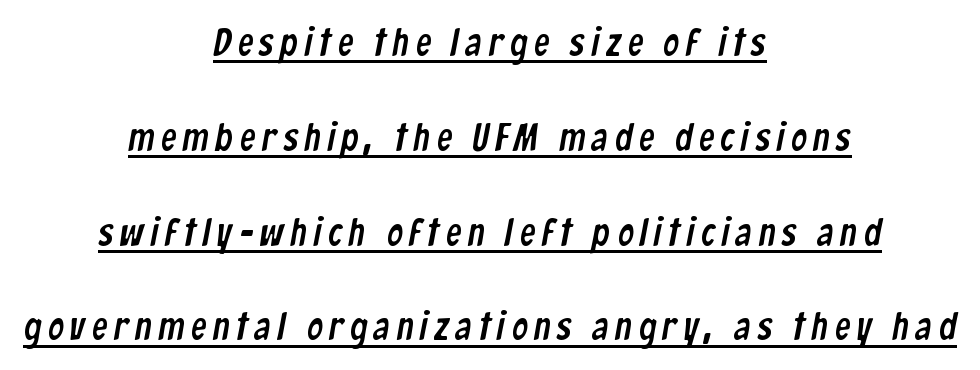
{"serif": "no", "width": "condensed", "stroke_contrast": "low", "x_height": "medium", "monospaced": "no", "underline": "yes", "align": "center", "line_spacing": "loose", "line_spacing_ratio": 2.43, "glyph_px": 39}
